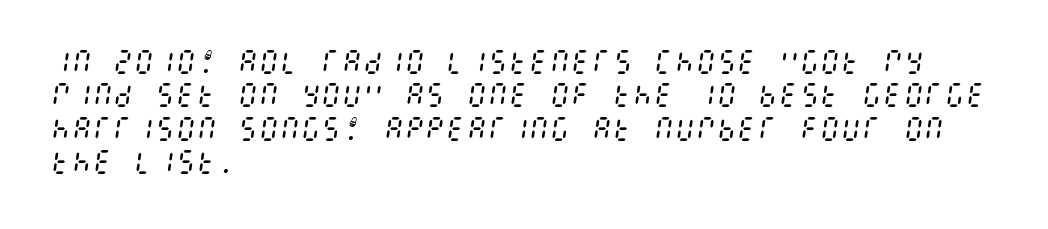
Q: Is the text bold? A: No.
Q: Is the text italic (slanted)? A: Yes, it leans right by about 8 degrees.
Q: Is the text underlined? A: No.
Q: How is the paragraph aligned? A: Left-aligned.
Q: Is the spacing between letters normal or unusually wide? A: Normal.
Q: Is the spacing between lines tight, normal or loose? A: Normal.
